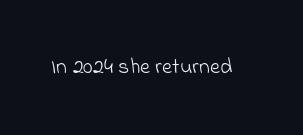
Q: Is the text bold? A: No.
Q: Is the text underlined? A: No.
Q: Is the spacing between letters normal or unusually wide? A: Normal.
